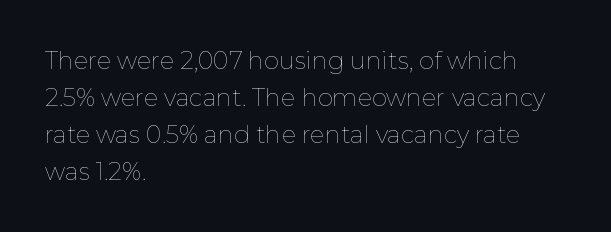
Vertical strokes here are truly vertical. Every row of glyphs begins at an identical x-position on the left. Between one letter and the next there's only the usual sliver of space. Only glyphs here, with clear space below each row.
